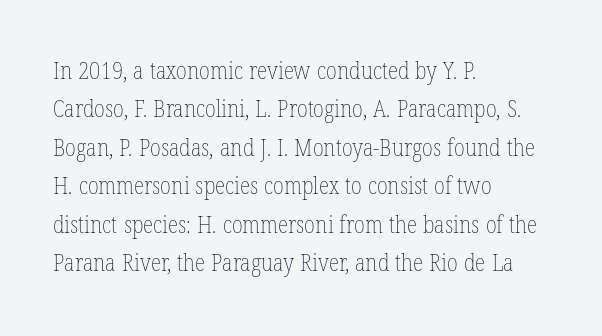
Plain, unruled lines of type. No heavy texture on the line: the type isn't bold. Look at the tracking — it's just the regular setting, nothing added. The axis of the letterforms is exactly vertical. The rows are spaced the way most documents space them.
